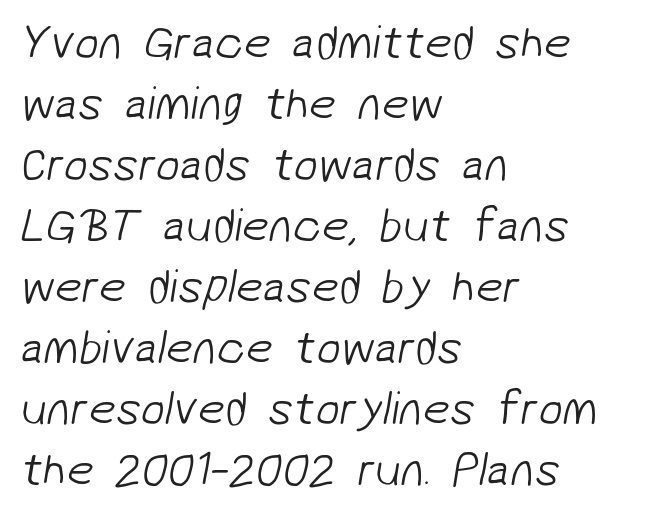
{"serif": "no", "bold": "no", "weight": "light", "width": "normal", "stroke_contrast": "low", "x_height": "medium", "monospaced": "no", "underline": "no", "align": "left", "line_spacing": "normal", "line_spacing_ratio": 1.27, "letter_spacing": "normal", "letter_spacing_em": 0.0, "glyph_px": 48}
